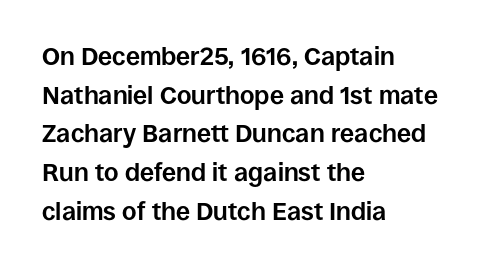
Lines of text with bare space underneath. Default kerning and tracking; the words read as compact shapes. Typeset ragged right — the left edge is the straight one. Regarding leading, the lines here are spaced in the standard way. Every stem runs plumb, perpendicular to the baseline.
